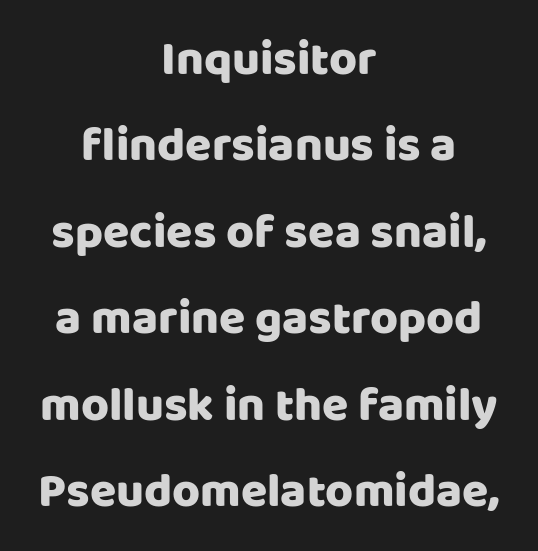
{"serif": "no", "italic": "no", "width": "normal", "stroke_contrast": "low", "x_height": "large", "monospaced": "no", "underline": "no", "align": "center", "line_spacing_ratio": 1.8, "letter_spacing": "normal", "letter_spacing_em": 0.0, "glyph_px": 48}
